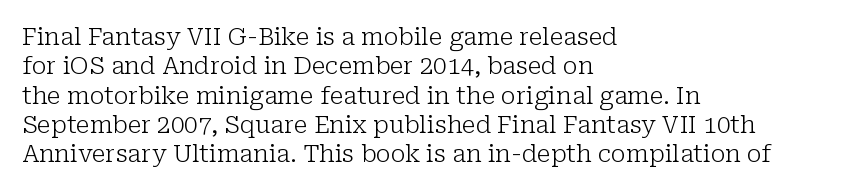
{"italic": "no", "bold": "no", "underline": "no", "align": "left", "line_spacing_ratio": 1.22, "letter_spacing": "normal", "letter_spacing_em": 0.0, "glyph_px": 24}
